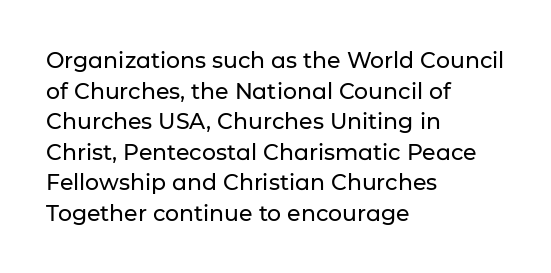
{"italic": "no", "underline": "no", "align": "left", "line_spacing": "normal", "line_spacing_ratio": 1.39, "letter_spacing": "normal", "letter_spacing_em": 0.0, "glyph_px": 22}
